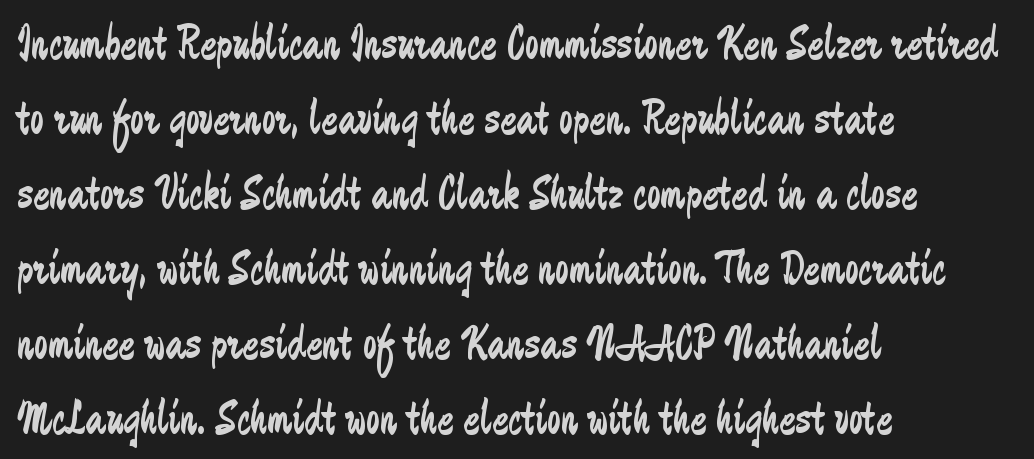
Quick note: interline space is typical. Weight: regular or lighter. Unmarked baselines from the first word to the last.
